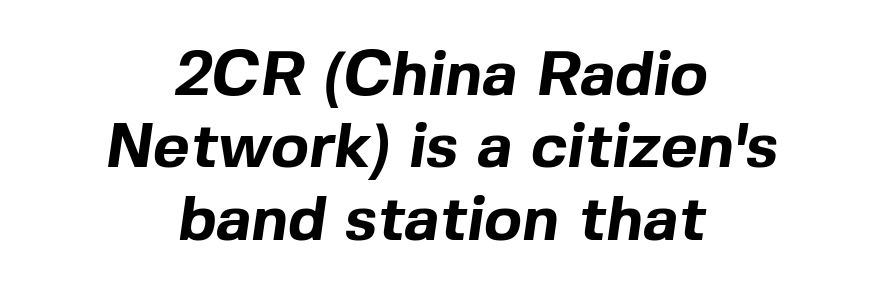
The image shows 63 px bold sans-serif type; set centered, tight line spacing (1.15x), normal letter spacing, not underlined; a medium x-height.
